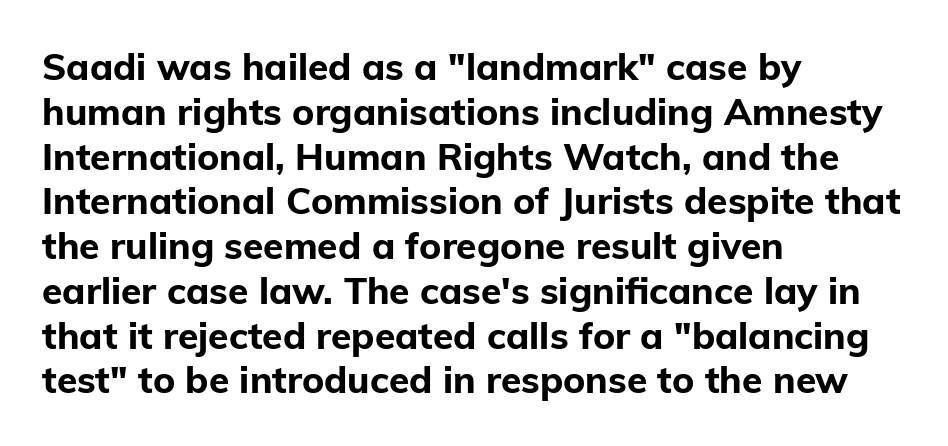
Note the varied advance widths — an 'i' is clearly narrower than an 'm'. Tall strokes in this sample are plumb rather than angled. The face used here is rendered with its standard letterfit. Which margin do the lines hug? The left one — the right edge is uneven. Each letter's strokes conclude bluntly, with no projecting serifs. Descender tails drop into unmarked territory.
